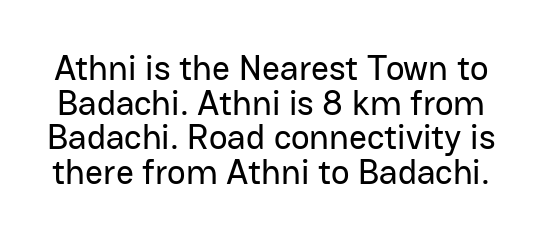
A typesetter would call this proportional, since set widths differ per character. To sum up the face: it is a sans, with no serifs. Vertically, the passage feels compressed, each row crowding the next. Plain, unruled lines of type. The tracking reads as untouched default to a designer's eye.
